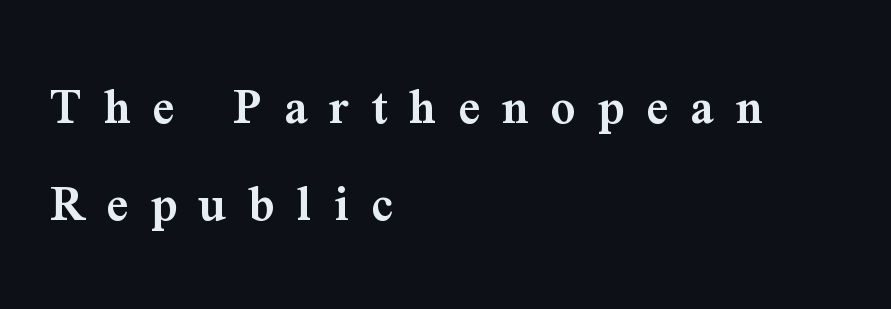
Do the characters align in a grid? No, the font is proportional. No italicization has been applied; the sample stays upright. The ragged edge is on the right, which tells us the setting is flush left. The passage shown is semibold, sitting just below true bold. Anything drawn beneath the words? Only blank space.
